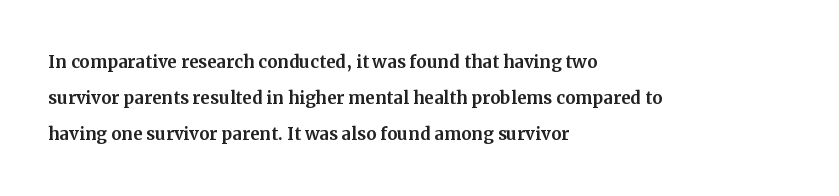
Q: Is the text italic (slanted)? A: No, it is upright.
Q: Is the text underlined? A: No.
Q: How is the paragraph aligned? A: Left-aligned.
Q: Is the spacing between letters normal or unusually wide? A: Normal.
Q: Is the spacing between lines tight, normal or loose? A: Normal.
